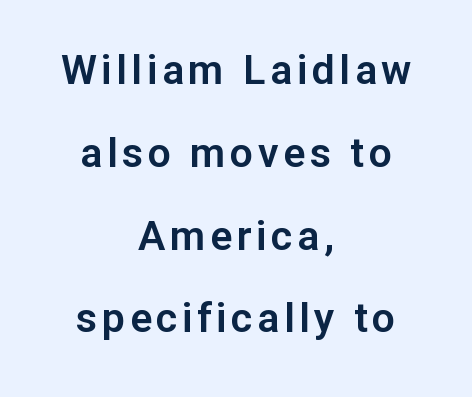
{"serif": "no", "italic": "no", "width": "normal", "stroke_contrast": "low", "x_height": "medium", "monospaced": "no", "underline": "no", "align": "center", "line_spacing": "loose", "line_spacing_ratio": 2.02, "glyph_px": 41}
